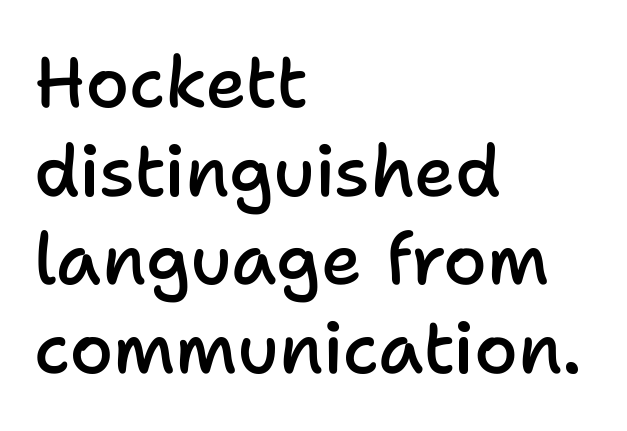
The vertical gap from one line to the next is medium. Where is the straight margin? On the left. Typesetter's note: demi weight, one step under bold. The space beneath each line is pristine and unruled. Each word holds together tightly as a unit, with standard inter-letter gaps.
